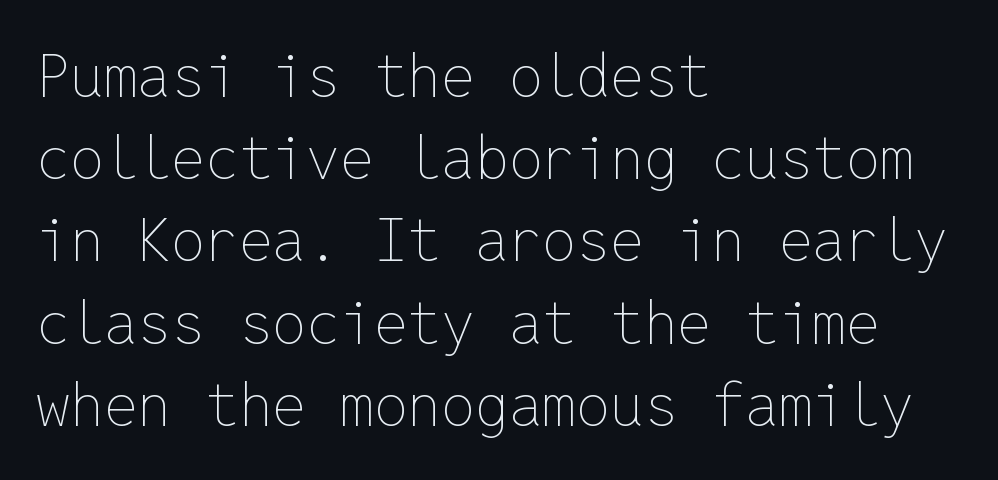
The strip under each line holds only bare page. Weight: not bold — regular or lighter. Short note: letters normally spaced. Horizontal bands of white between lines are of average thickness. The font's upright variant was chosen for this text. Teacher's note: observe the even left margin — that is flush-left alignment.
